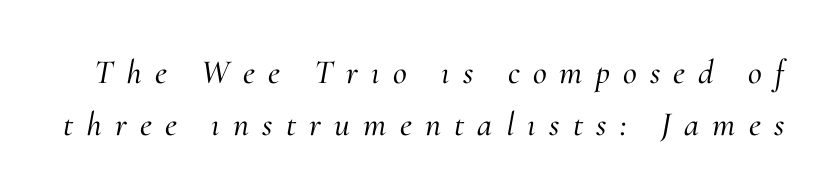
Q: Is the text italic (slanted)? A: Yes, it leans right by about 10 degrees.
Q: Is the typeface a serif or a sans-serif typeface? A: Serif.
Q: Is the text underlined? A: No.
Q: Is the spacing between letters normal or unusually wide? A: Unusually wide.
Q: Is the spacing between lines tight, normal or loose? A: Normal.
Q: Width (condensed, normal, or wide)? A: Normal.
Q: Stroke contrast? A: Medium.
Q: x-height? A: Small.
Q: Monospaced? A: No.
